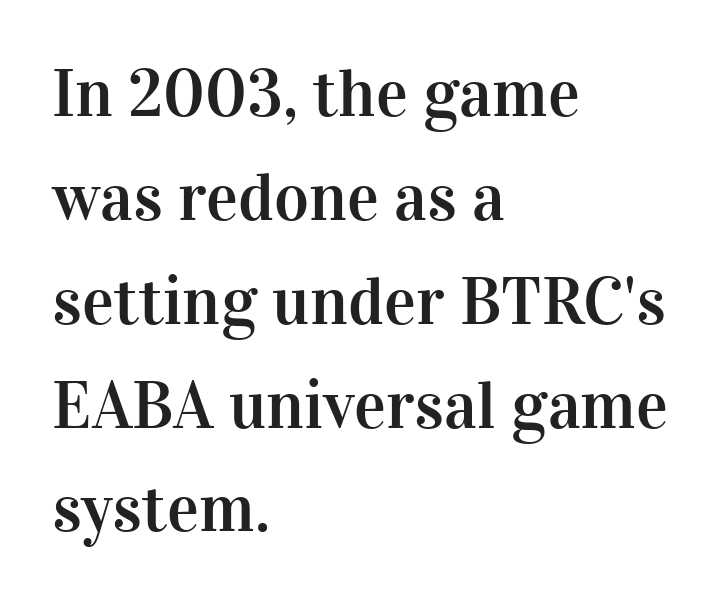
{"serif": "yes", "italic": "no", "width": "normal", "stroke_contrast": "high", "x_height": "medium", "monospaced": "no", "underline": "no", "align": "left", "line_spacing": "normal", "line_spacing_ratio": 1.55, "letter_spacing": "normal", "letter_spacing_em": 0.0, "glyph_px": 67}
